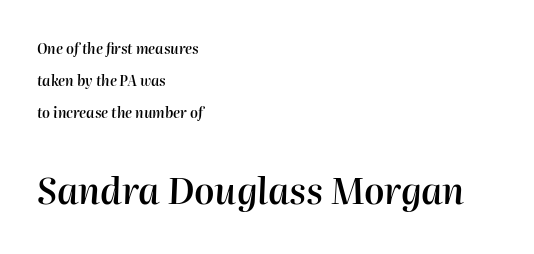
Letters rest on an invisible, unmarked baseline. The passage shown leans; its letterforms are oblique. Compared with typical paragraphs, the rows here are farther apart. Look at the glyph heights: the lower group is clearly the bigger setting. A semibold gives these letters moderate extra thickness, short of bold.
